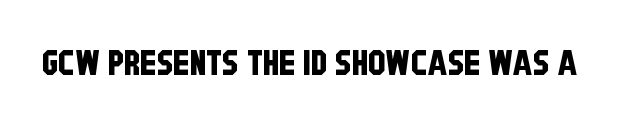
The image shows 35 px condensed sans-serif type; set normal letter spacing, not underlined; low stroke contrast and a large x-height.
